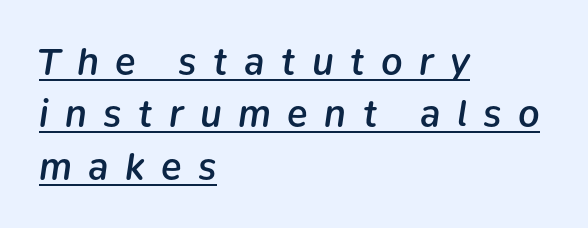
Q: Is the text bold? A: Semi-bold.
Q: Is the text italic (slanted)? A: Yes, it leans right by about 9 degrees.
Q: Is the text underlined? A: Yes.
Q: How is the paragraph aligned? A: Left-aligned.
Q: Is the spacing between letters normal or unusually wide? A: Unusually wide.
Q: Is the spacing between lines tight, normal or loose? A: Normal.
Q: Width (condensed, normal, or wide)? A: Normal.
Q: Stroke contrast? A: Low.
Q: x-height? A: Medium.
Q: Monospaced? A: No.
